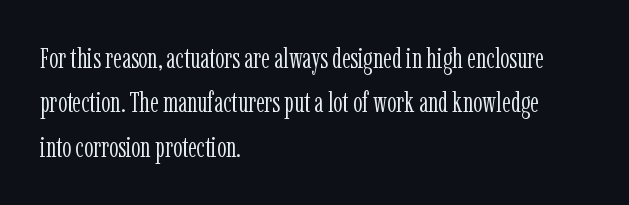
Stroke terminals: seriffed. Italic: no, the glyphs are upright roman. Letter spacing: default. Spacing verdict: proportional, widths tailored to each character. This reads as an unemphasized weight, regular at the heaviest.
